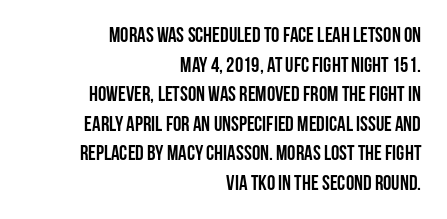
All the whitespace from short lines collects on the left. The strokes are fattened all the way to bold. The rendering uses a moderate line-height, typical for paragraphs. Ordinary non-slanted type is in use.
